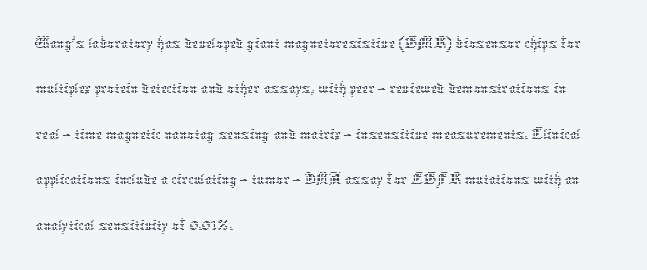
Tracking here is standard; glyphs follow each other at the usual distance. On a weight scale, this lands at 450 or below. The font's upright variant was chosen for this text. Anything drawn beneath the words? Only blank space.
